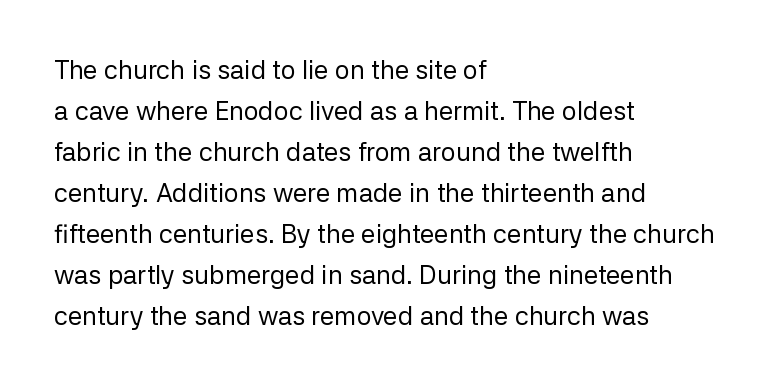
{"italic": "no", "bold": "no", "underline": "no", "align": "left", "line_spacing": "normal", "line_spacing_ratio": 1.58, "letter_spacing": "normal", "letter_spacing_em": 0.0, "glyph_px": 26}
